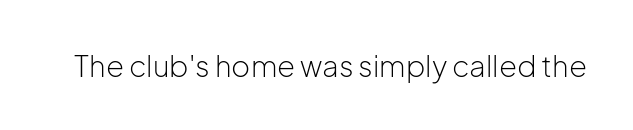
Q: Is the text bold? A: No.
Q: Is the text italic (slanted)? A: No, it is upright.
Q: Is the typeface a serif or a sans-serif typeface? A: Sans-serif.
Q: Is the text underlined? A: No.
Q: Is the spacing between letters normal or unusually wide? A: Normal.
Q: Width (condensed, normal, or wide)? A: Normal.
Q: Stroke contrast? A: Low.
Q: x-height? A: Medium.
Q: Monospaced? A: No.
